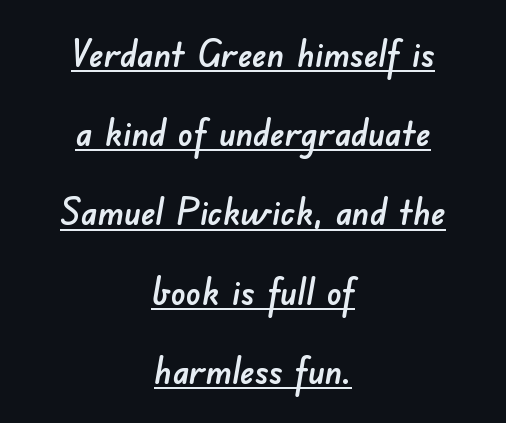
The image shows 37 px sans-serif type; set centered, loose line spacing (2.14x), normal letter spacing, underlined; low stroke contrast and a small x-height.
